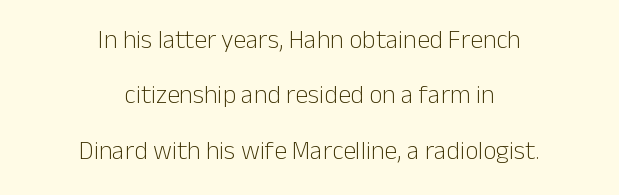
Italic? Not at all — the glyphs are vertical. Which margin do the lines hug? Neither — every line sits in the middle. Only glyphs here, with clear space below each row. Here the glyphs are tracked normally, forming tight word shapes.
